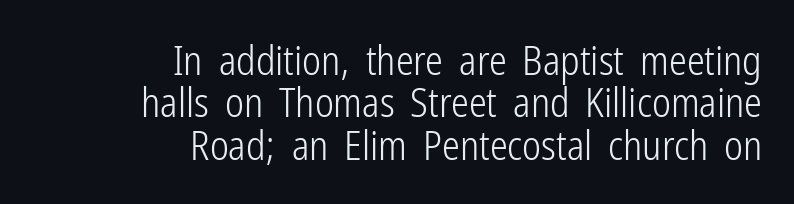
Q: Is the text bold? A: No.
Q: Is the text italic (slanted)? A: No, it is upright.
Q: Is the typeface a serif or a sans-serif typeface? A: Sans-serif.
Q: Is the text underlined? A: No.
Q: How is the paragraph aligned? A: Right-aligned.
Q: Is the spacing between letters normal or unusually wide? A: Normal.
Q: Is the spacing between lines tight, normal or loose? A: Tight.
Q: Width (condensed, normal, or wide)? A: Condensed.
Q: Stroke contrast? A: Low.
Q: x-height? A: Medium.
Q: Monospaced? A: No.
